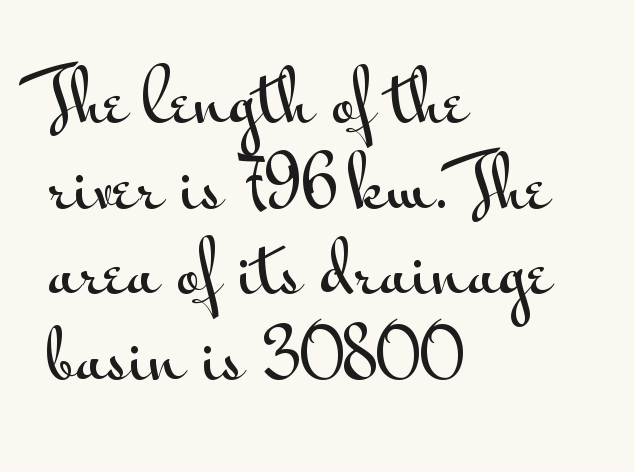
Q: Is the typeface a serif or a sans-serif typeface? A: Sans-serif.
Q: Is the text underlined? A: No.
Q: How is the paragraph aligned? A: Left-aligned.
Q: Is the spacing between letters normal or unusually wide? A: Normal.
Q: Width (condensed, normal, or wide)? A: Wide.
Q: Stroke contrast? A: Medium.
Q: x-height? A: Small.
Q: Monospaced? A: No.
